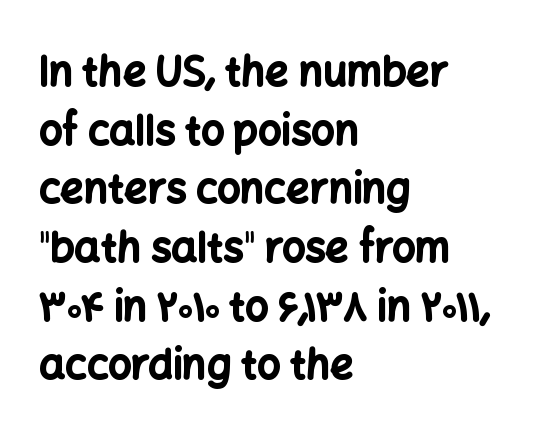
How heavy is the stroke? Heavy — this is a bold. Notice how descenders clear the ascenders below comfortably — that's standard leading. Each letter keeps its own natural width here, so spacing adapts to shape. Short and long lines alike share a common starting point at left.
